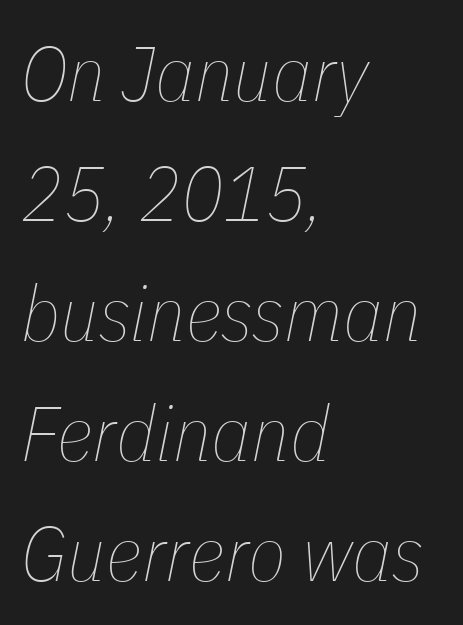
{"italic": "yes", "lean": "right", "slant_degrees": 11, "bold": "no", "weight": "thin", "width": "condensed", "stroke_contrast": "low", "x_height": "medium", "monospaced": "no", "underline": "no", "align": "left", "line_spacing": "normal", "line_spacing_ratio": 1.54, "letter_spacing": "normal", "letter_spacing_em": 0.0, "glyph_px": 78}
